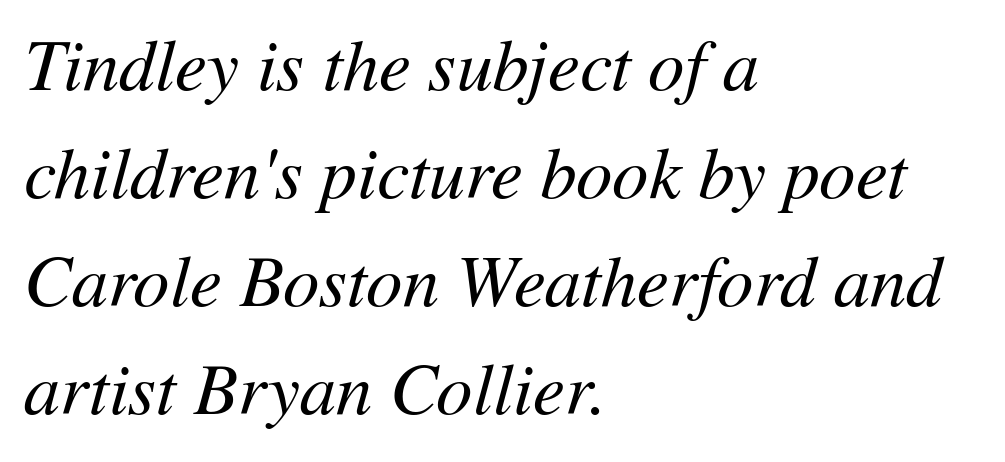
Q: Is the text bold? A: No.
Q: Is the text italic (slanted)? A: Yes, it leans right by about 11 degrees.
Q: Is the text underlined? A: No.
Q: How is the paragraph aligned? A: Left-aligned.
Q: Is the spacing between letters normal or unusually wide? A: Normal.
Q: Is the spacing between lines tight, normal or loose? A: Normal.
Q: Width (condensed, normal, or wide)? A: Normal.
Q: Stroke contrast? A: Medium.
Q: x-height? A: Medium.
Q: Monospaced? A: No.
